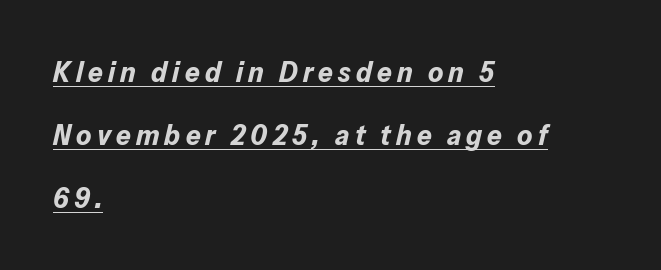
This rendering uses left alignment, leaving the right contour irregular. The face used here has the dense, thick strokes of a bold. Somebody hit Ctrl+U on this one — the words are underlined. The rendering applies a slant to the glyphs. Is there much room between lines? Yes — plenty of vertical air separates them.
